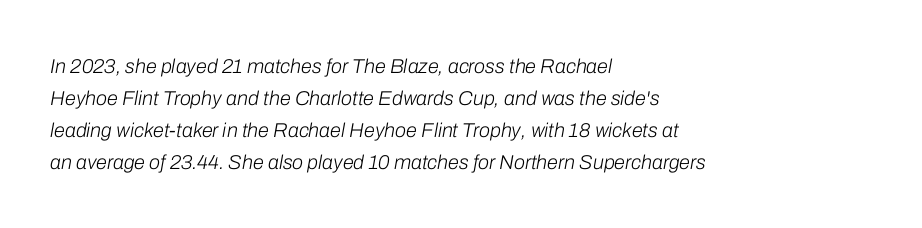
An italicized treatment has been applied to the whole sample. Nothing unusual about the tracking: characters are spaced as the font intends. Check under the words: just untouched page. Is the type heavy? It reads as light-to-regular instead. Compared with a centered layout, this one pins lines to the left instead. Vertically, the passage feels balanced, rows spaced as you'd expect.
